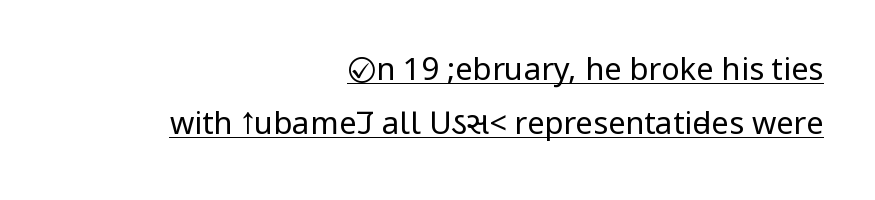
Q: Is the text bold? A: No.
Q: Is the text italic (slanted)? A: No, it is upright.
Q: Is the typeface a serif or a sans-serif typeface? A: Sans-serif.
Q: Is the text underlined? A: Yes.
Q: How is the paragraph aligned? A: Right-aligned.
Q: Is the spacing between letters normal or unusually wide? A: Normal.
Q: Width (condensed, normal, or wide)? A: Condensed.
Q: Stroke contrast? A: Low.
